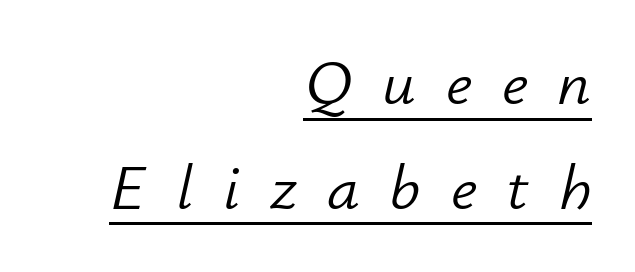
{"italic": "yes", "lean": "right", "slant_degrees": 12, "bold": "no", "weight": "light", "width": "normal", "stroke_contrast": "low", "x_height": "small", "monospaced": "no", "underline": "yes", "align": "right", "line_spacing": "normal", "line_spacing_ratio": 1.61, "letter_spacing": "wide", "letter_spacing_em": 0.46, "glyph_px": 65}
